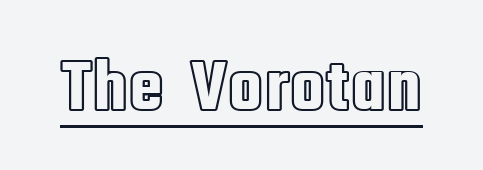
The image shows 74 px condensed type, upright; set normal letter spacing, underlined; a large x-height.
